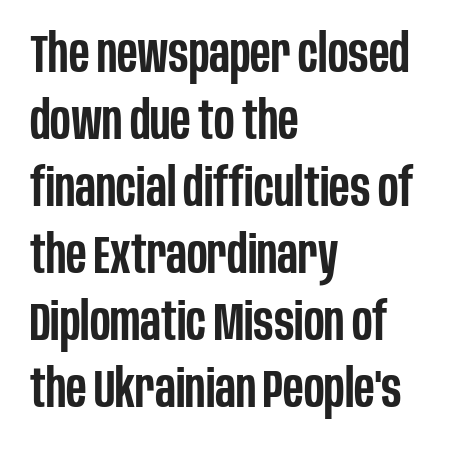
The image shows 52 px semibold, condensed sans-serif type, upright; set left-aligned, normal line spacing (1.29x), normal letter spacing, not underlined; low stroke contrast and a large x-height.
